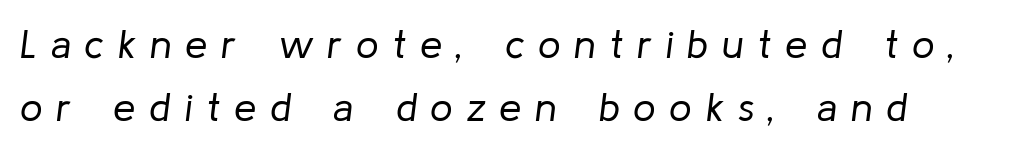
Short note: letters widely spaced. The face used here is proportionally spaced, like ordinary book or web type. This rendering features lettering with no underline. Compared with typical paragraphs, the rows here are spaced about the same. This is oblique type, the kind used for emphasis or titles. Weight: not bold — regular or lighter.
